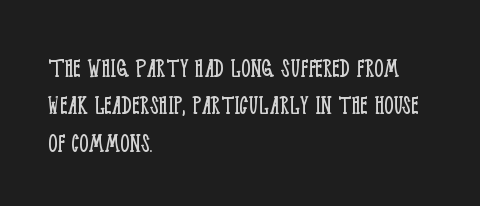
{"serif": "yes", "italic": "no", "bold": "no", "weight": "light", "width": "condensed", "stroke_contrast": "low", "x_height": "large", "monospaced": "no", "underline": "no", "align": "left", "line_spacing": "normal", "line_spacing_ratio": 1.29, "letter_spacing": "normal", "letter_spacing_em": 0.0, "glyph_px": 29}
